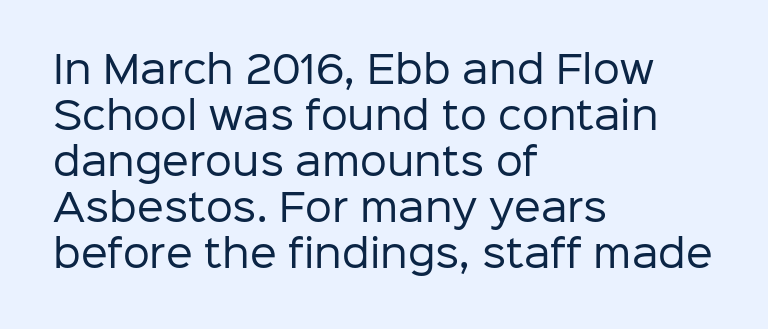
{"serif": "no", "italic": "no", "bold": "no", "weight": "regular", "width": "normal", "stroke_contrast": "low", "x_height": "medium", "monospaced": "no", "underline": "no", "align": "left", "line_spacing_ratio": 1.21, "letter_spacing": "normal", "letter_spacing_em": 0.0, "glyph_px": 38}
